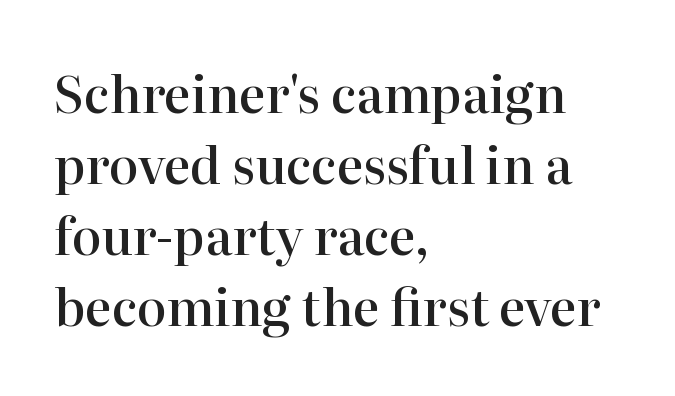
Proportional: the letters do not fall into vertical columns. The tracking reads as untouched default to a designer's eye. Posture: upright roman. No word sits above an underline. Stems and bowls a touch heavier than normal — semibold. You can tell from the footed stems that serif type was used.
